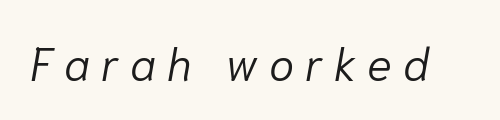
Descender tails drop into unmarked territory. Caption: face not bold, strokes unweighted. When letters slant like this, we call the style italic. Note the varied advance widths — an 'i' is clearly narrower than an 'm'.
